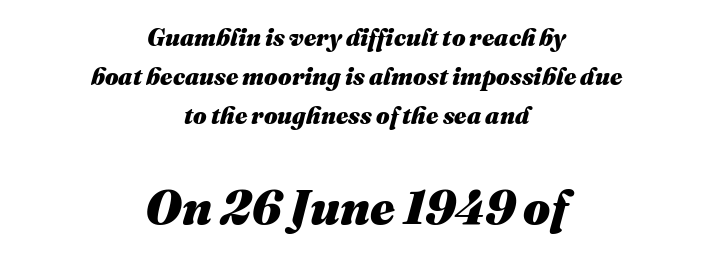
{"italic": "yes", "lean": "right", "slant_degrees": 16, "bold": "yes", "weight": "heavy", "width": "normal", "stroke_contrast": "medium", "x_height": "medium", "monospaced": "no", "underline": "no", "align": "center", "line_spacing": "normal", "line_spacing_ratio": 1.62, "letter_spacing": "normal", "letter_spacing_em": 0.0, "larger_block": "second", "size_ratio": 2.0, "glyph_px": 48}
